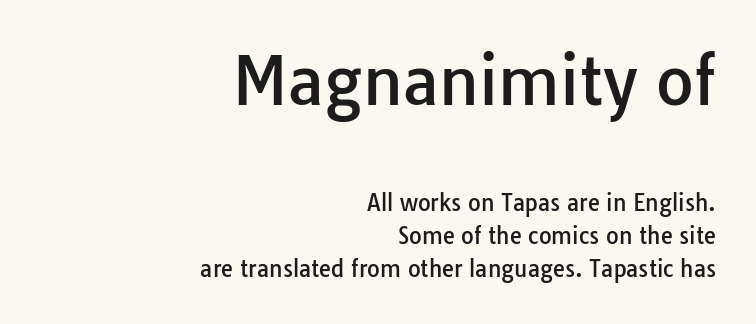
The image shows 65 px sans-serif type, upright; set right-aligned, normal line spacing (1.5x), normal letter spacing, not underlined; the first (top) block is 2.95x larger; low stroke contrast and a medium x-height.
